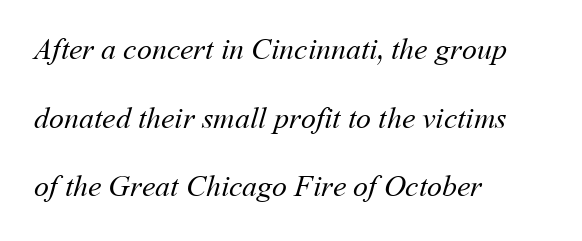
The image shows 30 px regular-weight type; set left-aligned, loose line spacing (2.29x), normal letter spacing, not underlined; medium stroke contrast and a medium x-height.
